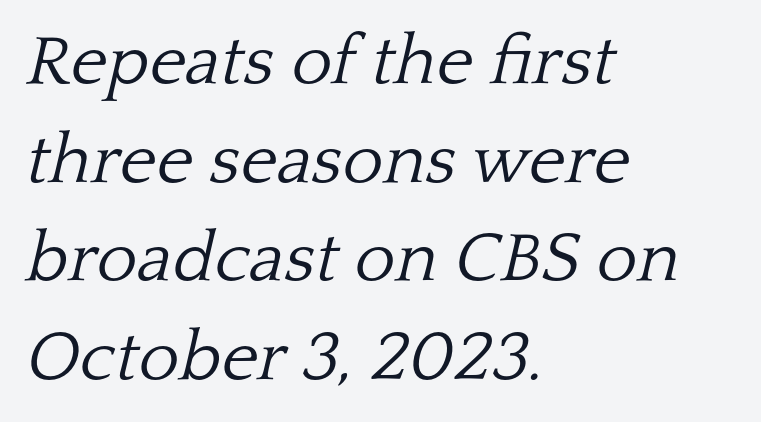
The image shows 70 px light serif type, italic (leaning right); set left-aligned, normal line spacing (1.41x), normal letter spacing, not underlined; low stroke contrast and a medium x-height.
